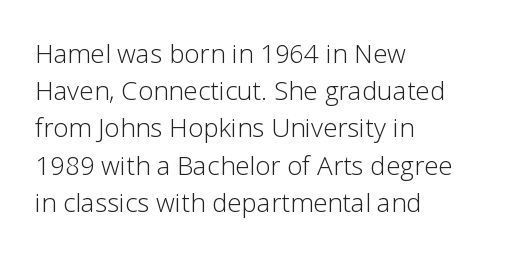
The image shows 26 px text type, upright; set left-aligned, normal line spacing (1.43x), normal letter spacing, not underlined.
